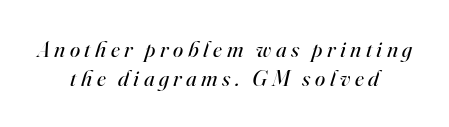
The image shows 23 px text type, italic (leaning right); set centered, normal line spacing (1.28x), unusually wide letter spacing (+0.2 em), not underlined.
